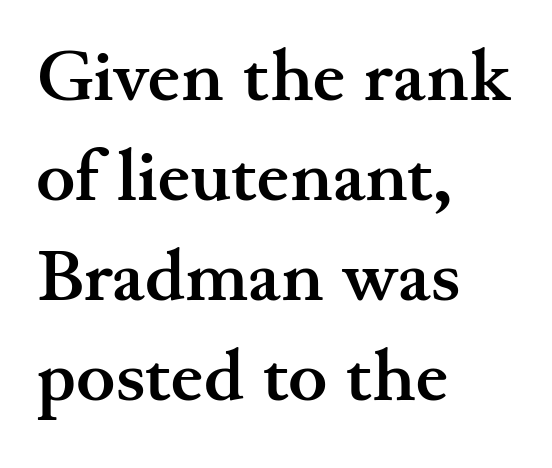
Q: Is the text bold? A: Yes.
Q: Is the text italic (slanted)? A: No, it is upright.
Q: Is the typeface a serif or a sans-serif typeface? A: Serif.
Q: Is the text underlined? A: No.
Q: How is the paragraph aligned? A: Left-aligned.
Q: Is the spacing between letters normal or unusually wide? A: Normal.
Q: Is the spacing between lines tight, normal or loose? A: Normal.
Q: Width (condensed, normal, or wide)? A: Wide.
Q: Stroke contrast? A: Medium.
Q: x-height? A: Small.
Q: Monospaced? A: No.
